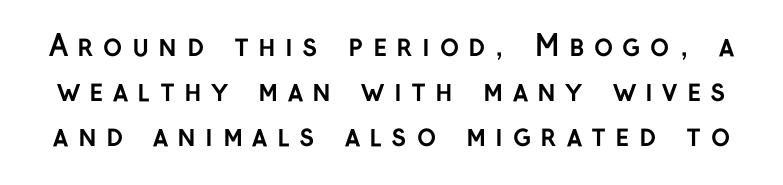
The image shows 29 px semibold sans-serif type, upright; set normal line spacing (1.56x), unusually wide letter spacing (+0.32 em), not underlined; low stroke contrast and a medium x-height.
